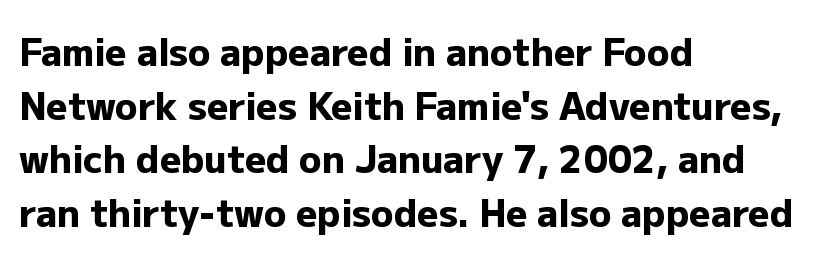
Q: Is the text bold? A: Yes.
Q: Is the text italic (slanted)? A: No, it is upright.
Q: Is the typeface a serif or a sans-serif typeface? A: Sans-serif.
Q: Is the text underlined? A: No.
Q: How is the paragraph aligned? A: Left-aligned.
Q: Is the spacing between letters normal or unusually wide? A: Normal.
Q: Is the spacing between lines tight, normal or loose? A: Normal.
Q: Width (condensed, normal, or wide)? A: Normal.
Q: Stroke contrast? A: Low.
Q: x-height? A: Medium.
Q: Monospaced? A: No.
